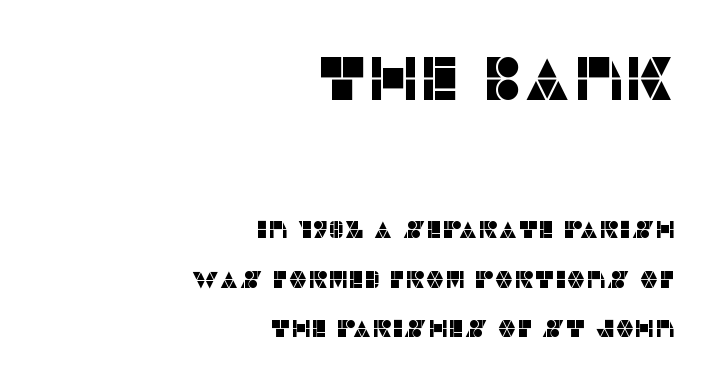
Line spacing here is loose. Decoration check: the copy has no underline. Standard letterfit; no display-style spreading of the glyphs. Casual observation: everything's shoved over to the right. Unlike a traditional serif, this face leaves its strokes unadorned.
